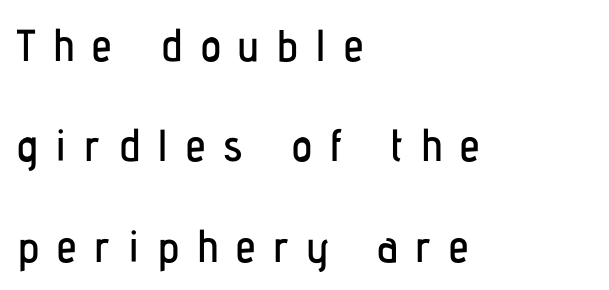
Underlining? Definitely not there. Do the letters lean? They stand straight. Nothing sits at the stroke ends, so this counts as sans-serif. Display-style spreading of the glyphs; the letterfit is very open. What's the leading like? Stretched, with rows far apart.
